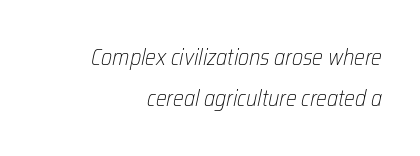
Q: Is the text bold? A: No.
Q: Is the text italic (slanted)? A: Yes, it leans right by about 12 degrees.
Q: Is the text underlined? A: No.
Q: How is the paragraph aligned? A: Right-aligned.
Q: Is the spacing between letters normal or unusually wide? A: Normal.
